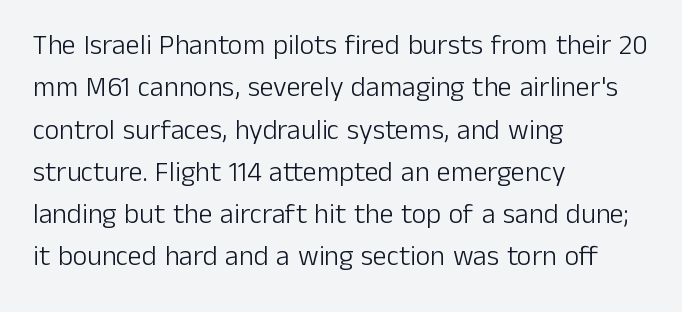
{"serif": "no", "italic": "no", "bold": "no", "weight": "light", "width": "normal", "stroke_contrast": "low", "x_height": "medium", "monospaced": "no", "underline": "no", "align": "left", "line_spacing": "normal", "line_spacing_ratio": 1.51, "letter_spacing": "normal", "letter_spacing_em": 0.0, "glyph_px": 28}
